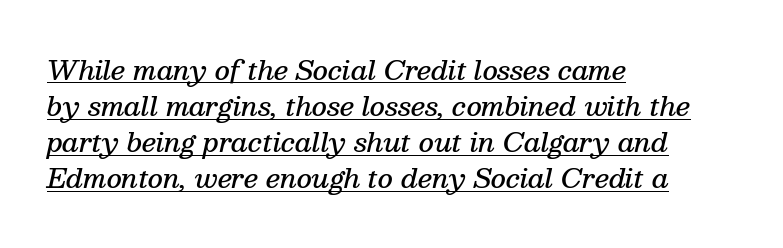
The image shows 26 px text type, italic (leaning right); set left-aligned, normal line spacing (1.39x), normal letter spacing, underlined.
